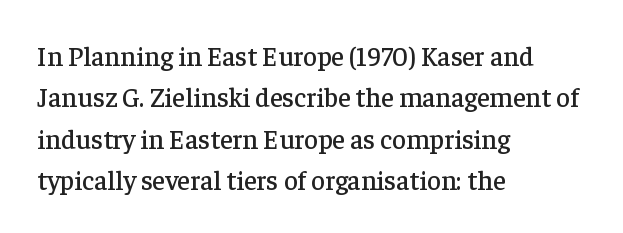
The image shows 27 px text type, upright; set left-aligned, normal line spacing (1.53x), normal letter spacing, not underlined.
